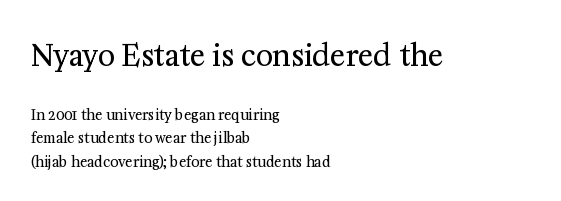
{"serif": "yes", "italic": "no", "bold": "no", "weight": "regular", "width": "normal", "stroke_contrast": "medium", "x_height": "medium", "monospaced": "no", "underline": "no", "align": "left", "line_spacing": "normal", "line_spacing_ratio": 1.68, "letter_spacing": "normal", "letter_spacing_em": 0.0, "larger_block": "first", "size_ratio": 2.07, "glyph_px": 29}
